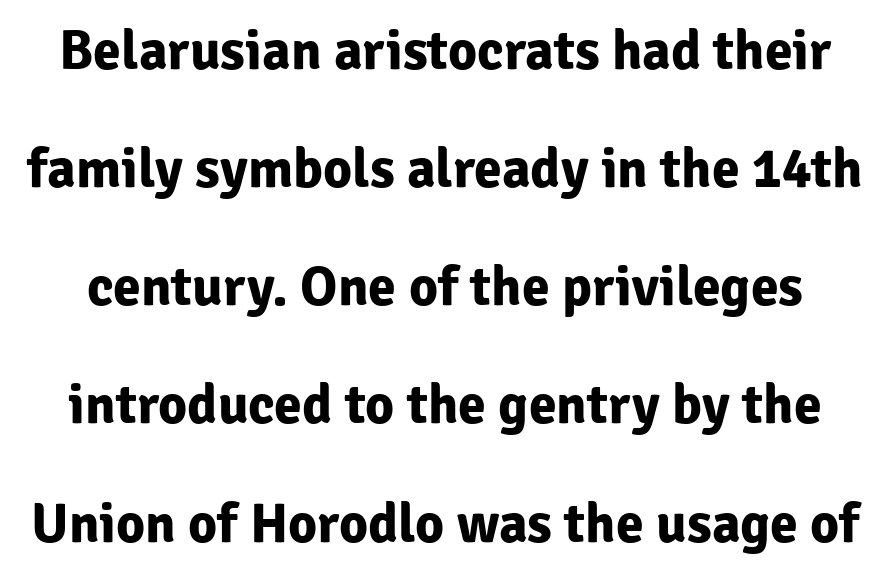
Q: Is the text bold? A: Yes.
Q: Is the text italic (slanted)? A: No, it is upright.
Q: Is the typeface a serif or a sans-serif typeface? A: Sans-serif.
Q: Is the text underlined? A: No.
Q: Is the spacing between letters normal or unusually wide? A: Normal.
Q: Is the spacing between lines tight, normal or loose? A: Loose.
Q: Width (condensed, normal, or wide)? A: Normal.
Q: Stroke contrast? A: Low.
Q: x-height? A: Medium.
Q: Monospaced? A: No.
